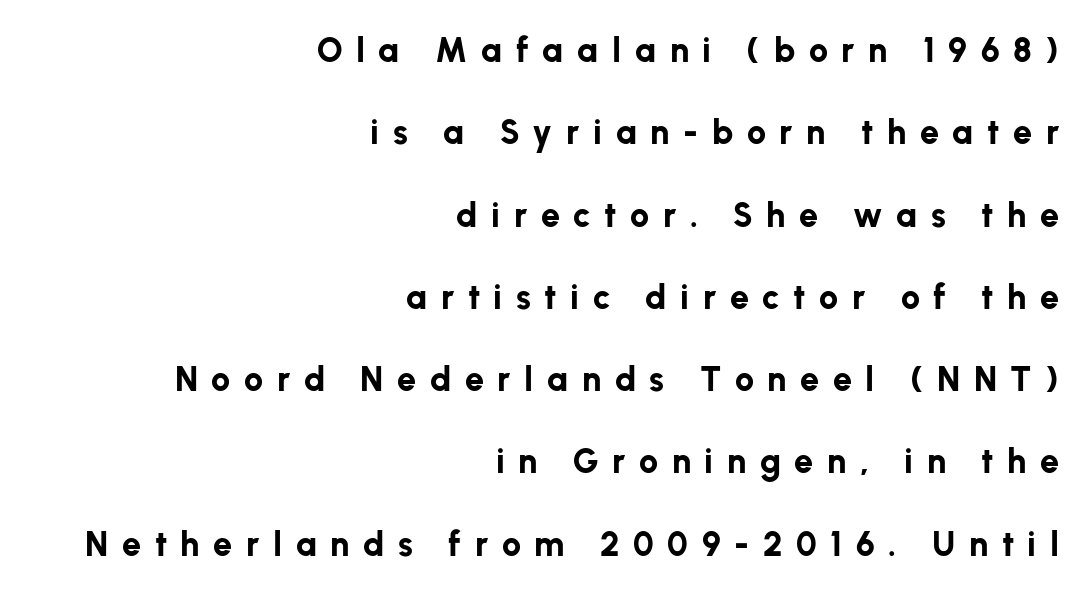
{"serif": "no", "italic": "no", "bold": "yes", "weight": "bold", "width": "normal", "stroke_contrast": "low", "x_height": "medium", "monospaced": "no", "underline": "no", "align": "right", "line_spacing": "loose", "line_spacing_ratio": 2.42, "letter_spacing": "wide", "letter_spacing_em": 0.4, "glyph_px": 34}
